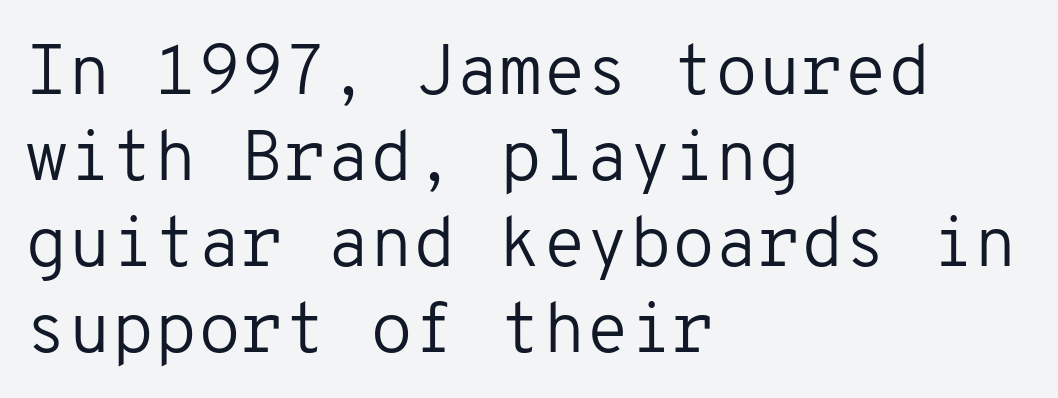
Every character here occupies the same horizontal width, giving the sample a typewriter-like rhythm. The text block is weighted toward the left margin, trailing off unevenly rightward. Has an underline been added? It has not. Characters follow at the spacing the type designer built in. Grotesque or geometric, the face here clearly has no serifs.
